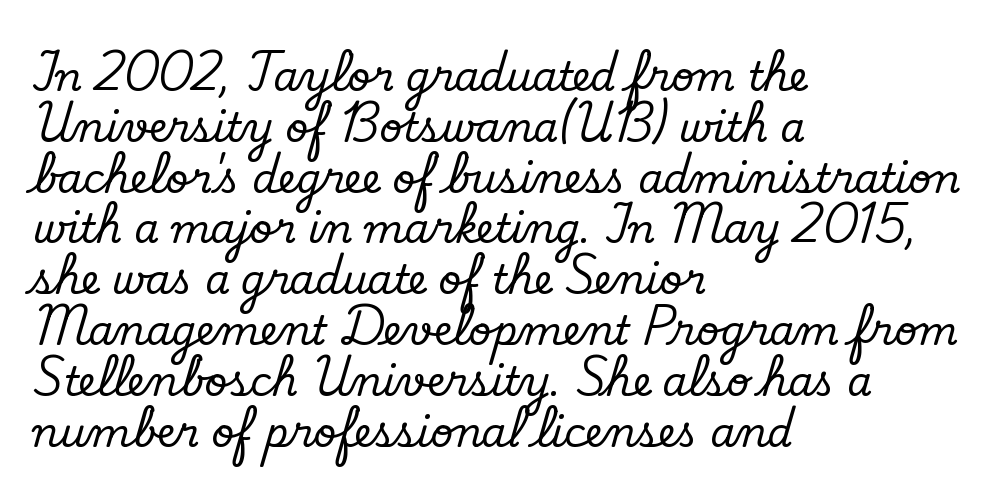
Q: Is the text italic (slanted)? A: Yes.
Q: Is the typeface a serif or a sans-serif typeface? A: Serif.
Q: Is the text underlined? A: No.
Q: How is the paragraph aligned? A: Left-aligned.
Q: Is the spacing between letters normal or unusually wide? A: Normal.
Q: Is the spacing between lines tight, normal or loose? A: Normal.
Q: Width (condensed, normal, or wide)? A: Normal.
Q: Stroke contrast? A: Low.
Q: x-height? A: Small.
Q: Monospaced? A: No.
